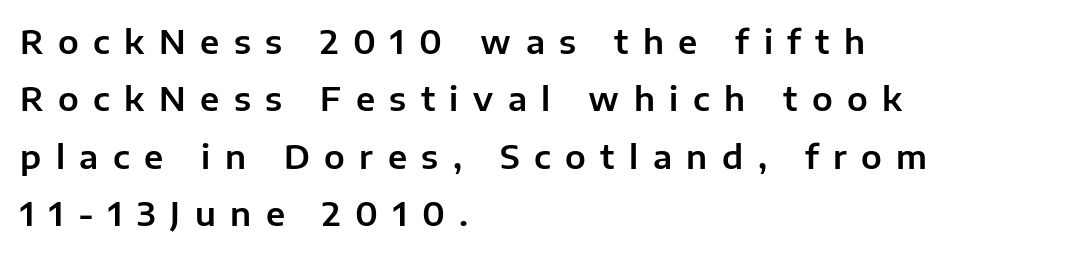
The image shows 33 px sans-serif type, upright; set left-aligned, line spacing 1.74x, unusually wide letter spacing (+0.44 em), not underlined; low stroke contrast and a medium x-height.
